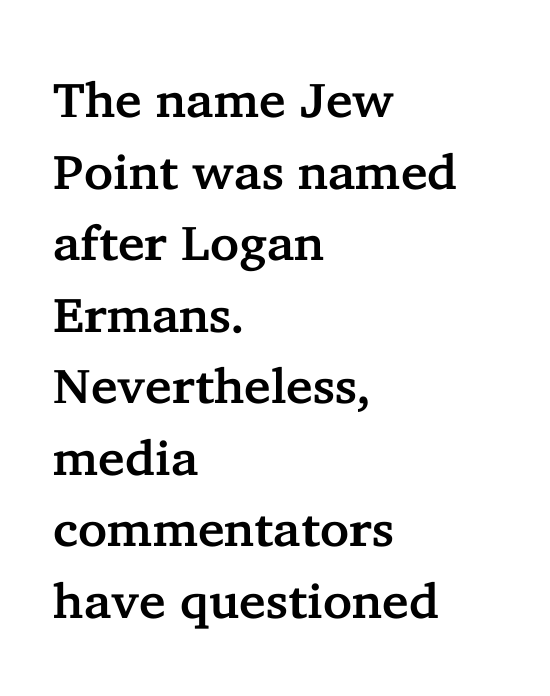
{"serif": "yes", "italic": "no", "width": "normal", "stroke_contrast": "low", "x_height": "medium", "monospaced": "no", "underline": "no", "align": "left", "line_spacing": "normal", "line_spacing_ratio": 1.46, "letter_spacing": "normal", "letter_spacing_em": 0.0, "glyph_px": 49}
